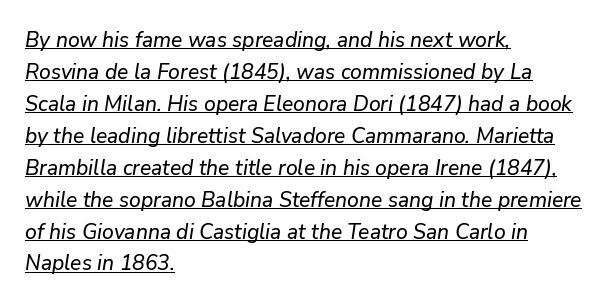
Emphasis is given by a line drawn under the lettering. Leading: standard. The rendering anchors every line to the left-hand side. The text carries the slant typical of an italic or oblique font.
